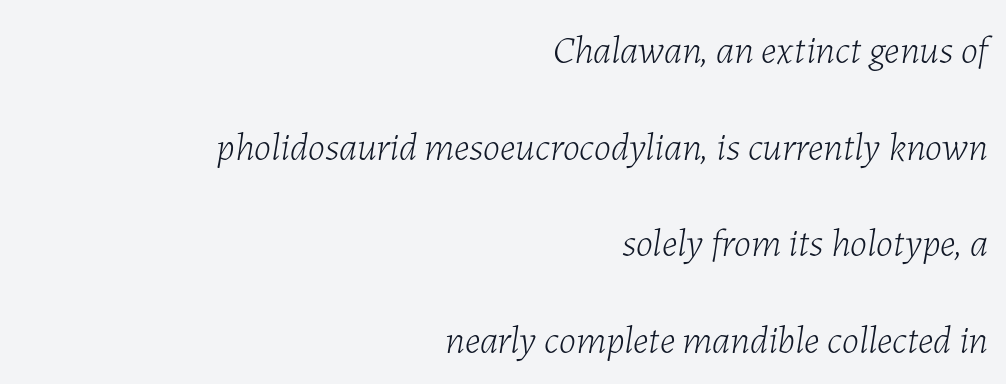
The image shows 39 px light type, italic (leaning right); set right-aligned, loose line spacing (2.48x), normal letter spacing, not underlined; low stroke contrast and a medium x-height.
